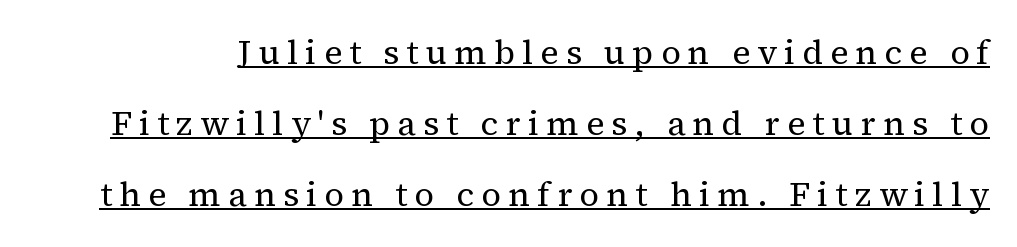
Glance below the letters and you will spot a drawn line. Italic? Not at all — the glyphs are vertical. Is this a fixed-width face? No — the glyphs have proportional, varying widths. Honestly, the letter spacing is so wide it's the main thing you notice. Summary of vertical rhythm: relaxed, with wide interline spacing. The weight would be labelled regular, book, light, or lighter still.
